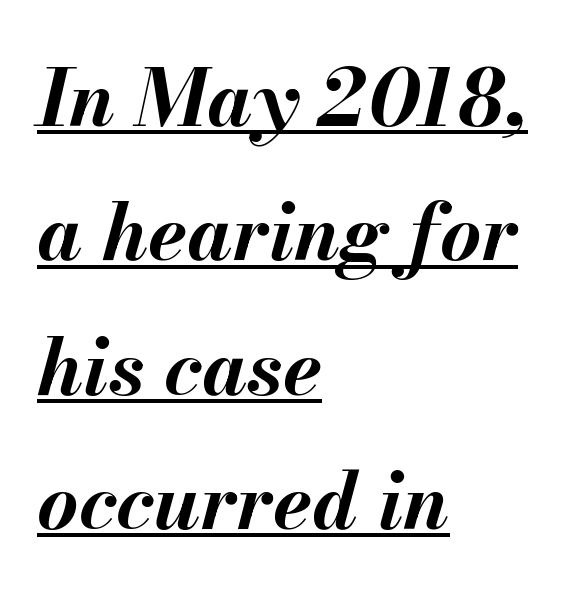
The image shows 79 px bold type, italic (leaning right); set left-aligned, normal line spacing (1.7x), normal letter spacing, underlined; medium stroke contrast and a small x-height.
